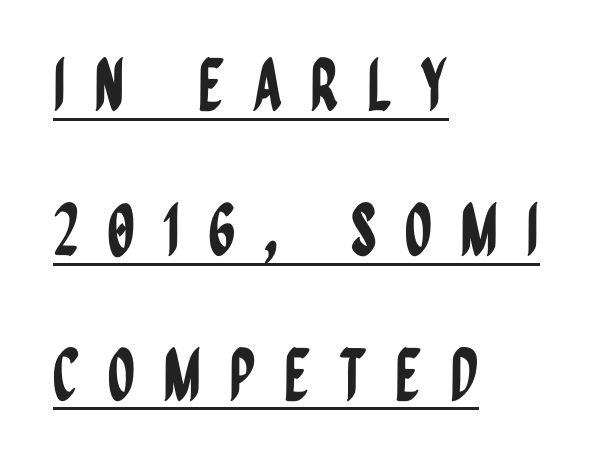
The image shows 71 px condensed sans-serif type, upright; set left-aligned, loose line spacing (2.04x), unusually wide letter spacing (+0.39 em), underlined; low stroke contrast and a large x-height.
